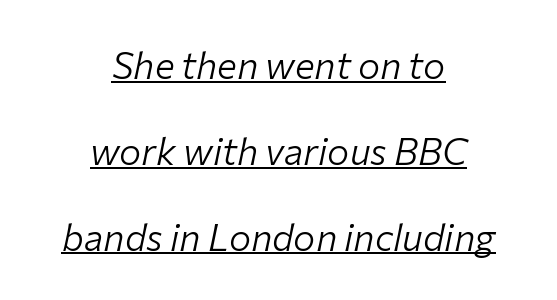
Q: Is the text bold? A: No.
Q: Is the text italic (slanted)? A: Yes, it leans right by about 12 degrees.
Q: Is the text underlined? A: Yes.
Q: How is the paragraph aligned? A: Centered.
Q: Is the spacing between letters normal or unusually wide? A: Normal.
Q: Is the spacing between lines tight, normal or loose? A: Loose.
Q: Width (condensed, normal, or wide)? A: Normal.
Q: Stroke contrast? A: Low.
Q: x-height? A: Medium.
Q: Monospaced? A: No.
